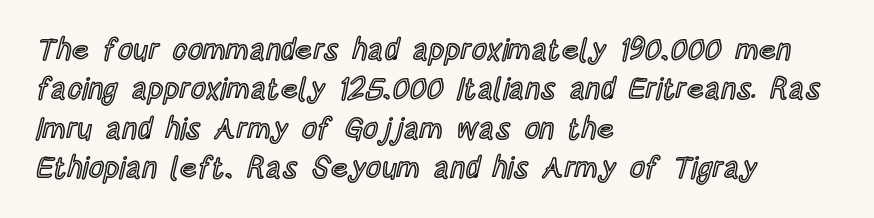
The passage shown is not underscored anywhere. The ragged edge is on the right, which tells us the setting is flush left. Here the designer chose a conventional face with non-uniform glyph widths. This sample uses plain, unmodified letter spacing. Whoever set this chose a conventional vertical rhythm.
